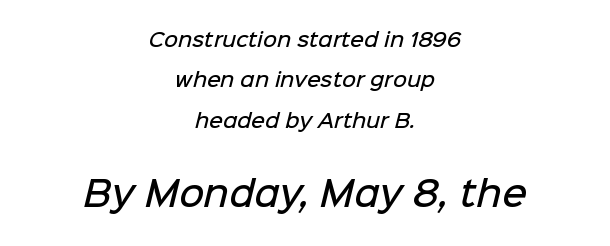
{"serif": "no", "bold": "semi", "weight": "semibold", "width": "normal", "stroke_contrast": "low", "x_height": "medium", "monospaced": "no", "underline": "no", "align": "center", "line_spacing": "loose", "line_spacing_ratio": 2.12, "letter_spacing": "normal", "letter_spacing_em": 0.0, "larger_block": "second", "size_ratio": 1.79, "glyph_px": 34}
